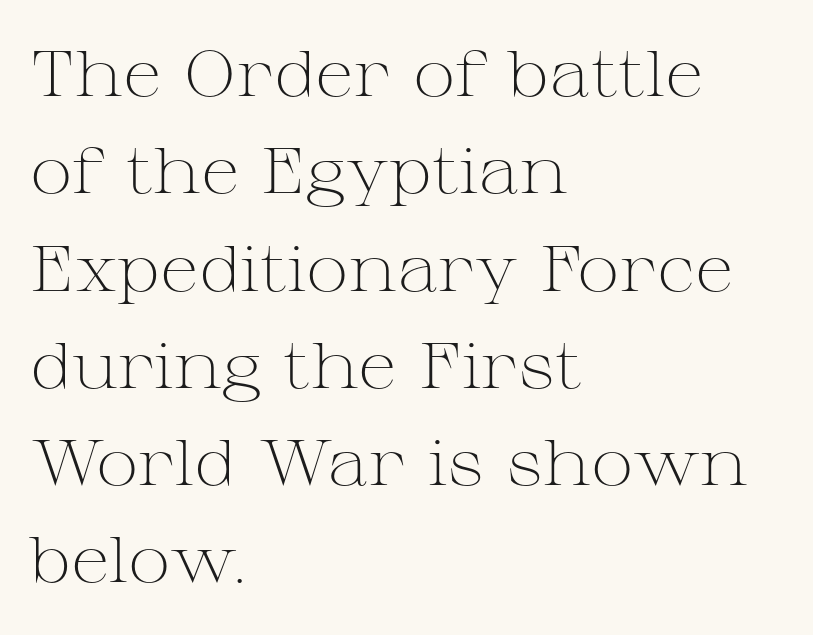
Honestly, the row spacing looks completely unremarkable. Rule under the text: the space is simply empty. The characters display serif detailing at their extremities. Spacing verdict: proportional, widths tailored to each character. Weight: not bold — regular or lighter.
